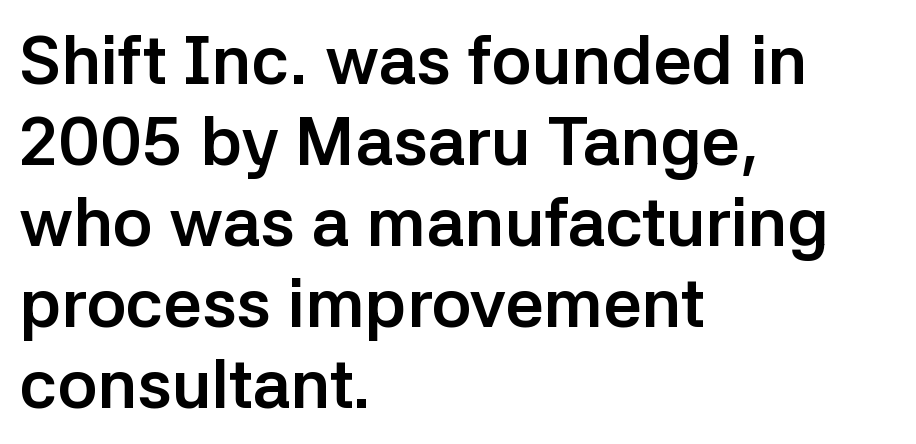
Think of a printed novel: that variable character pitch is what you see here. No feet cap the strokes, marking this as sans-serif type. Words float on clear page, feet unadorned. These lines carry a lot of weight — the face is fully bold. Unlike italic type, these characters show no tilt at all.
